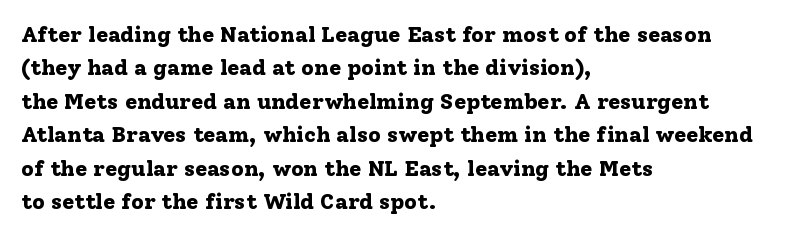
Q: Is the text bold? A: Yes.
Q: Is the text italic (slanted)? A: No, it is upright.
Q: Is the text underlined? A: No.
Q: How is the paragraph aligned? A: Left-aligned.
Q: Is the spacing between letters normal or unusually wide? A: Normal.
Q: Is the spacing between lines tight, normal or loose? A: Normal.
